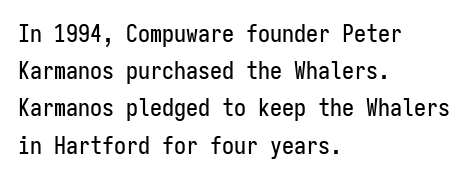
Interline gaps are of average width in this sample. The letters stand upright; this is a roman face. The face used here is rendered with its standard letterfit. Leftover space on each line is placed entirely after the last word. Beneath every word, the page is bare.
